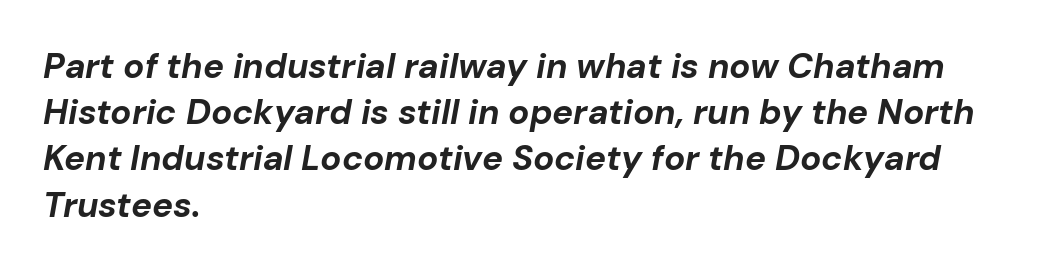
Q: Is the text bold? A: Yes.
Q: Is the text italic (slanted)? A: Yes, it leans right by about 10 degrees.
Q: Is the text underlined? A: No.
Q: How is the paragraph aligned? A: Left-aligned.
Q: Is the spacing between letters normal or unusually wide? A: Normal.
Q: Is the spacing between lines tight, normal or loose? A: Normal.
Q: Width (condensed, normal, or wide)? A: Normal.
Q: Stroke contrast? A: Low.
Q: x-height? A: Medium.
Q: Monospaced? A: No.
